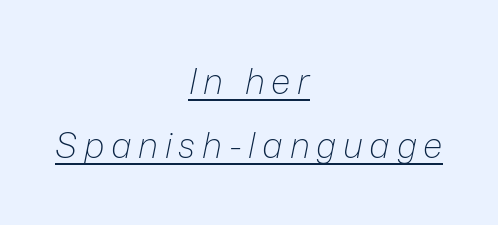
Q: Is the text bold? A: No.
Q: Is the text italic (slanted)? A: Yes, it leans right by about 12 degrees.
Q: Is the text underlined? A: Yes.
Q: How is the paragraph aligned? A: Centered.
Q: Width (condensed, normal, or wide)? A: Normal.
Q: Stroke contrast? A: Low.
Q: x-height? A: Medium.
Q: Monospaced? A: No.
